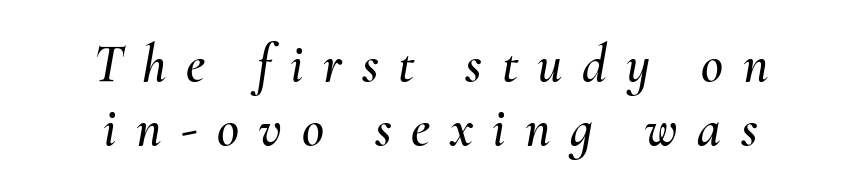
Q: Is the text italic (slanted)? A: Yes, it leans right by about 10 degrees.
Q: Is the text underlined? A: No.
Q: How is the paragraph aligned? A: Centered.
Q: Is the spacing between letters normal or unusually wide? A: Unusually wide.
Q: Width (condensed, normal, or wide)? A: Normal.
Q: Stroke contrast? A: Medium.
Q: x-height? A: Small.
Q: Monospaced? A: No.
